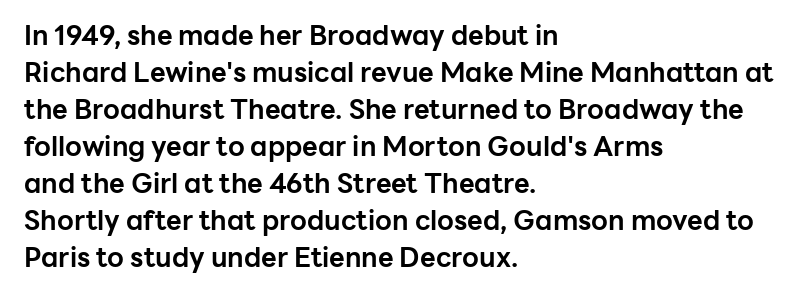
Q: Is the text bold? A: Yes.
Q: Is the text italic (slanted)? A: No, it is upright.
Q: Is the text underlined? A: No.
Q: How is the paragraph aligned? A: Left-aligned.
Q: Is the spacing between letters normal or unusually wide? A: Normal.
Q: Is the spacing between lines tight, normal or loose? A: Normal.
